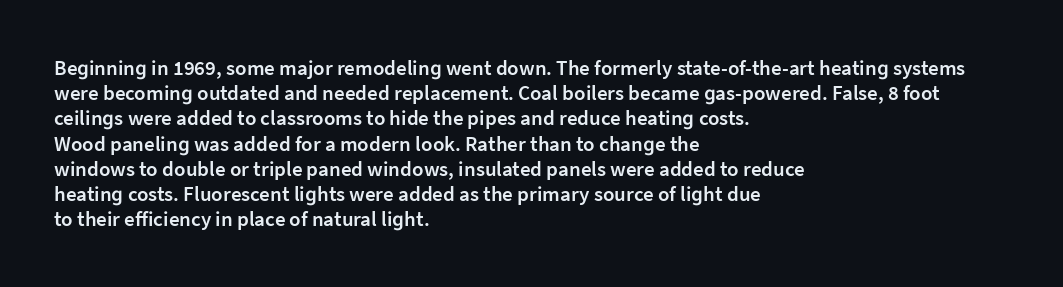
The image shows 21 px text type, upright; set left-aligned, line spacing 1.2x, normal letter spacing, not underlined.
